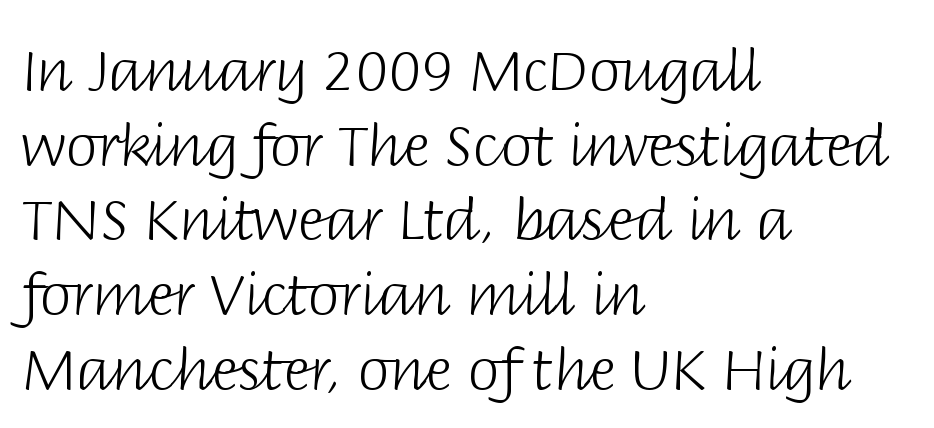
Q: Is the text bold? A: No.
Q: Is the text italic (slanted)? A: No, it is upright.
Q: Is the typeface a serif or a sans-serif typeface? A: Sans-serif.
Q: Is the text underlined? A: No.
Q: How is the paragraph aligned? A: Left-aligned.
Q: Is the spacing between letters normal or unusually wide? A: Normal.
Q: Is the spacing between lines tight, normal or loose? A: Normal.
Q: Width (condensed, normal, or wide)? A: Normal.
Q: Stroke contrast? A: Low.
Q: x-height? A: Large.
Q: Monospaced? A: No.
